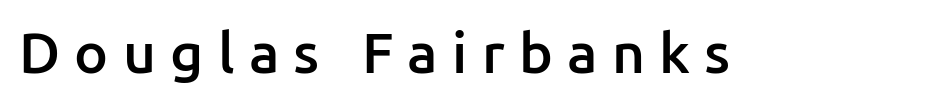
This is moderately heavy type, rendered in semibold. Posture: straight, roman, zero tilt. Each letter keeps its own natural width here, so spacing adapts to shape. The letterforms stand isolated, each surrounded by extra space. Look at the bottom of the vertical strokes: they stop flat, with no serifs.
